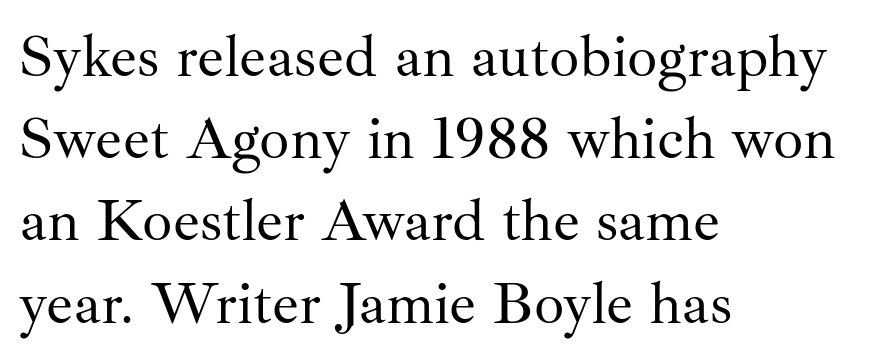
Q: Is the text bold? A: No.
Q: Is the text italic (slanted)? A: No, it is upright.
Q: Is the typeface a serif or a sans-serif typeface? A: Serif.
Q: Is the text underlined? A: No.
Q: How is the paragraph aligned? A: Left-aligned.
Q: Is the spacing between letters normal or unusually wide? A: Normal.
Q: Is the spacing between lines tight, normal or loose? A: Normal.
Q: Width (condensed, normal, or wide)? A: Normal.
Q: Stroke contrast? A: Medium.
Q: x-height? A: Small.
Q: Monospaced? A: No.
